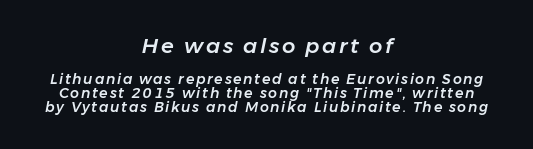
{"italic": "yes", "lean": "right", "slant_degrees": 11, "underline": "no", "align": "center", "line_spacing": "tight", "line_spacing_ratio": 1.01, "larger_block": "first", "size_ratio": 1.5, "glyph_px": 21}
